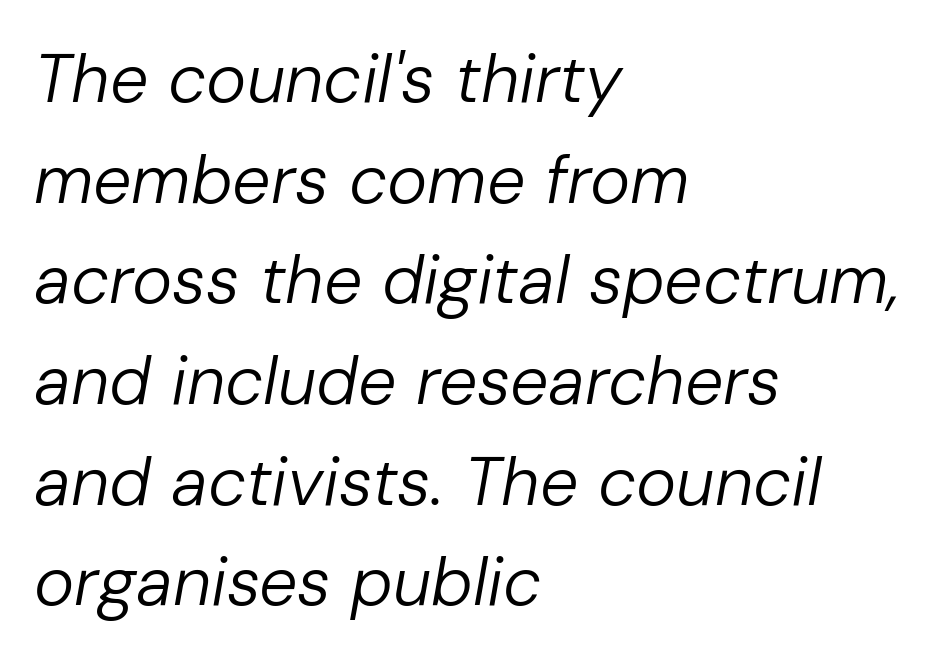
Q: Is the text bold? A: No.
Q: Is the text italic (slanted)? A: Yes, it leans right by about 10 degrees.
Q: Is the text underlined? A: No.
Q: How is the paragraph aligned? A: Left-aligned.
Q: Is the spacing between letters normal or unusually wide? A: Normal.
Q: Is the spacing between lines tight, normal or loose? A: Normal.
Q: Width (condensed, normal, or wide)? A: Normal.
Q: Stroke contrast? A: Low.
Q: x-height? A: Medium.
Q: Monospaced? A: No.
